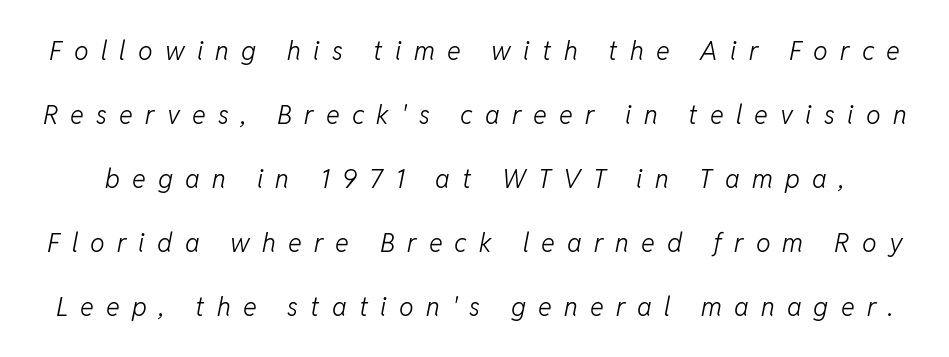
The passage shown stacks its lines with a broad gap. Bold? No — there's no thickening of the strokes. Observe the wide spacing: letters keep a clear distance from each other. These lines were composed using italics.
